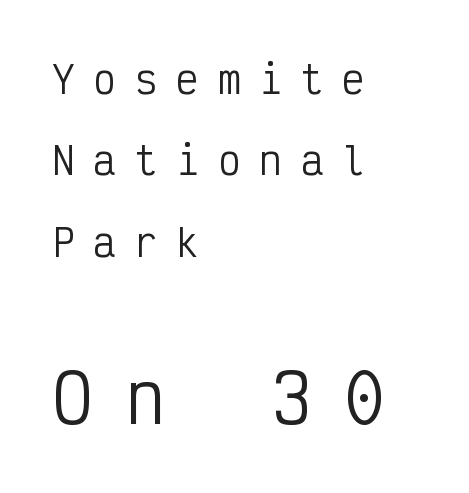
The image shows 67 px regular-weight, condensed sans-serif type, upright, monospaced; set left-aligned, loose line spacing (2.14x), unusually wide letter spacing (+0.49 em), not underlined; the second (bottom) block is 1.76x larger; low stroke contrast and a medium x-height.
